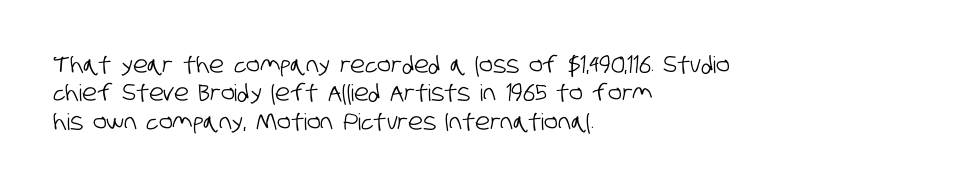
{"underline": "no", "align": "left", "line_spacing_ratio": 1.23, "letter_spacing": "normal", "letter_spacing_em": 0.0, "glyph_px": 23}
